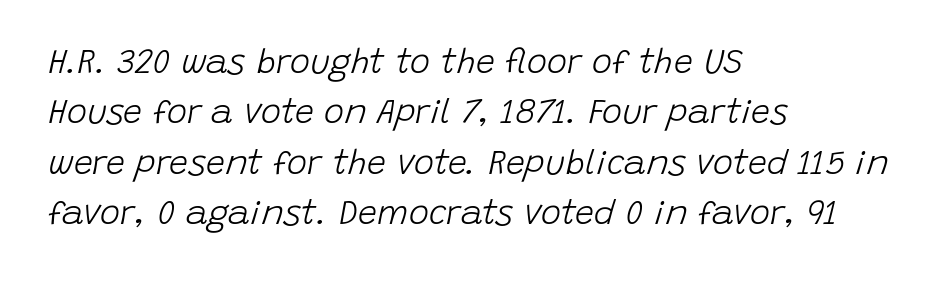
The image shows 34 px light type, italic (leaning right); set left-aligned, normal line spacing (1.48x), normal letter spacing, not underlined; low stroke contrast and a large x-height.
